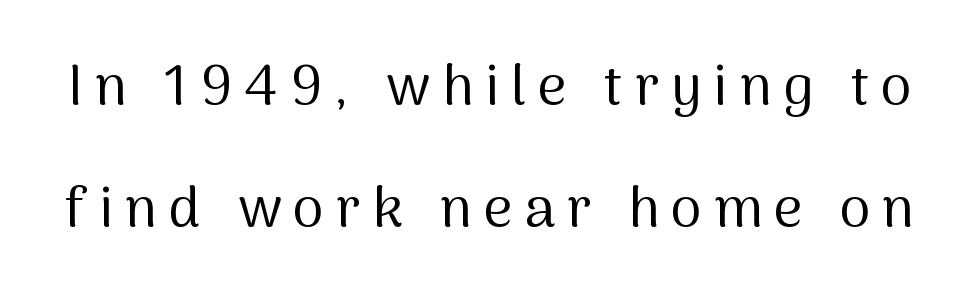
Interline gaps are noticeably wide in this sample. It's the straight-up-and-down kind of type. Proportional: the letters do not fall into vertical columns. Nothing heavy about these letters — not bold at all. Check where the strokes stop: nothing finishes them off — pure sans. Glance below the letters and you will spot only blank space.
